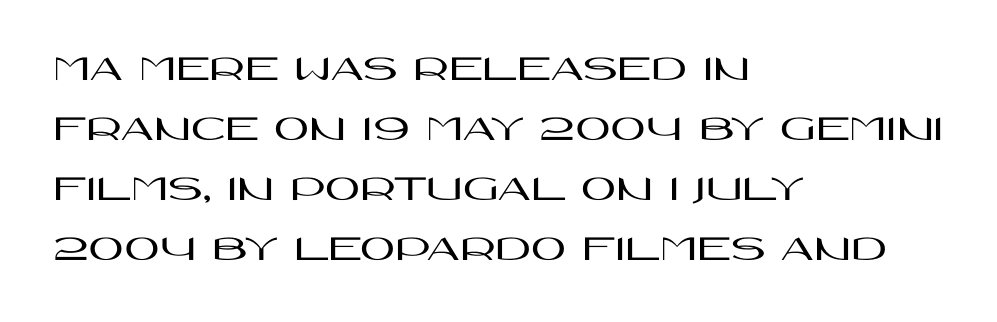
If you drew a line through each stem, it would be perfectly vertical. Alignment: flush left. Quick note: interline space is typical. Inter-character spacing is left at the font's built-in metrics.
